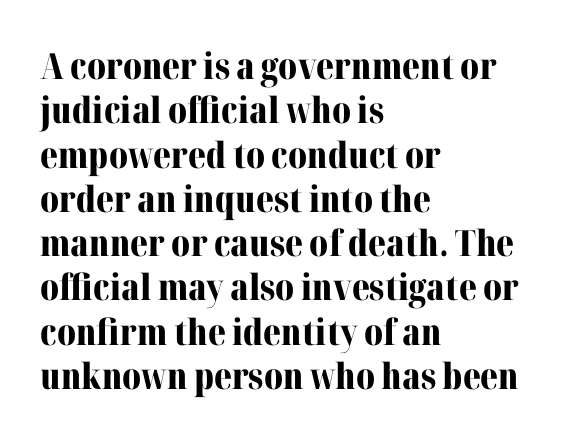
Q: Is the text bold? A: Yes.
Q: Is the text italic (slanted)? A: No, it is upright.
Q: Is the typeface a serif or a sans-serif typeface? A: Serif.
Q: Is the text underlined? A: No.
Q: How is the paragraph aligned? A: Left-aligned.
Q: Is the spacing between letters normal or unusually wide? A: Normal.
Q: Width (condensed, normal, or wide)? A: Normal.
Q: Stroke contrast? A: Medium.
Q: x-height? A: Medium.
Q: Monospaced? A: No.
